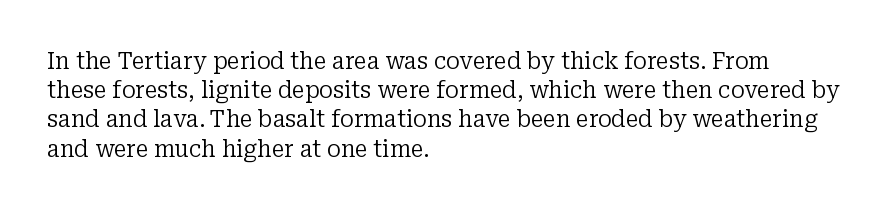
{"italic": "no", "bold": "no", "underline": "no", "align": "left", "line_spacing": "normal", "line_spacing_ratio": 1.27, "letter_spacing": "normal", "letter_spacing_em": 0.0, "glyph_px": 23}
